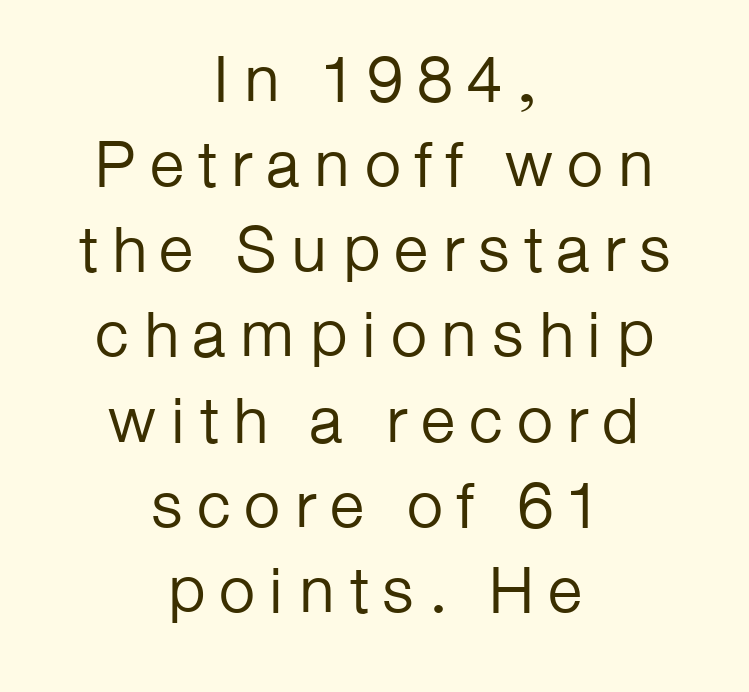
Q: Is the text bold? A: No.
Q: Is the text italic (slanted)? A: No, it is upright.
Q: Is the typeface a serif or a sans-serif typeface? A: Sans-serif.
Q: Is the text underlined? A: No.
Q: How is the paragraph aligned? A: Centered.
Q: Is the spacing between lines tight, normal or loose? A: Normal.
Q: Width (condensed, normal, or wide)? A: Normal.
Q: Stroke contrast? A: Low.
Q: x-height? A: Medium.
Q: Monospaced? A: No.
